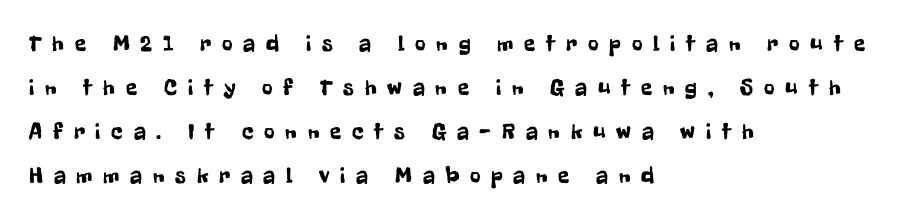
Quick note: interline space is abundant. Just letters on the line, the space beneath them empty. Reading down the block, your eye returns to a fixed left position each line. In terms of letterspacing, this is a distinctly airy, spread setting. If you drew a line through each stem, it would be perfectly vertical.
